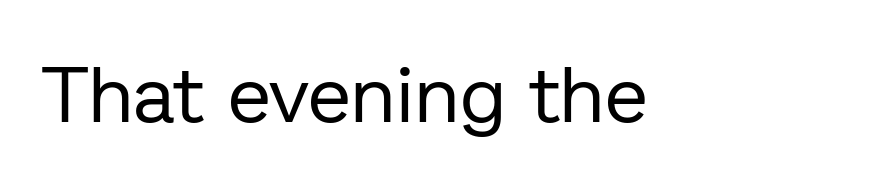
Q: Is the text bold? A: No.
Q: Is the text italic (slanted)? A: No, it is upright.
Q: Is the typeface a serif or a sans-serif typeface? A: Sans-serif.
Q: Is the text underlined? A: No.
Q: How is the paragraph aligned? A: Left-aligned.
Q: Is the spacing between letters normal or unusually wide? A: Normal.
Q: Width (condensed, normal, or wide)? A: Normal.
Q: Stroke contrast? A: Low.
Q: x-height? A: Medium.
Q: Monospaced? A: No.
